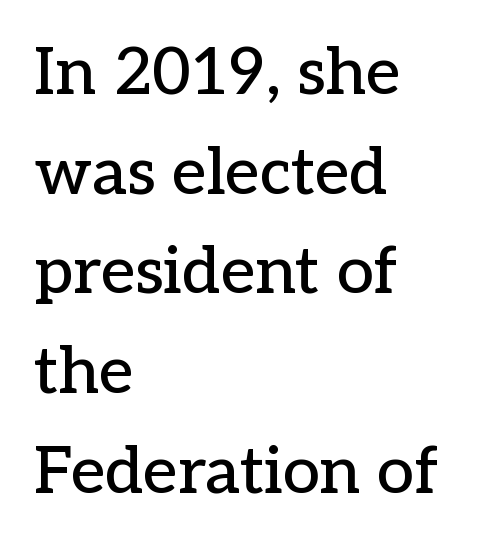
The image shows 66 px serif type, upright; set left-aligned, normal line spacing (1.51x), normal letter spacing, not underlined; low stroke contrast and a medium x-height.
